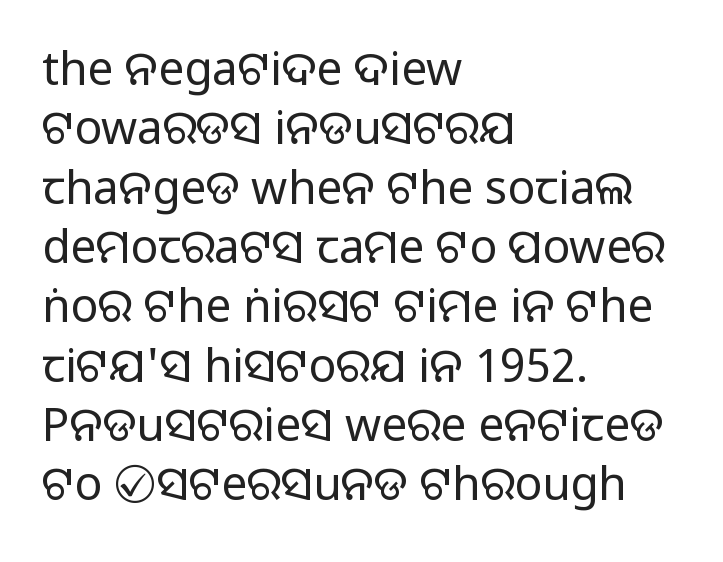
Q: Is the text bold? A: No.
Q: Is the text italic (slanted)? A: No, it is upright.
Q: Is the typeface a serif or a sans-serif typeface? A: Sans-serif.
Q: Is the text underlined? A: No.
Q: How is the paragraph aligned? A: Left-aligned.
Q: Is the spacing between letters normal or unusually wide? A: Normal.
Q: Is the spacing between lines tight, normal or loose? A: Normal.
Q: Width (condensed, normal, or wide)? A: Normal.
Q: Stroke contrast? A: Low.
Q: x-height? A: Large.
Q: Monospaced? A: No.
